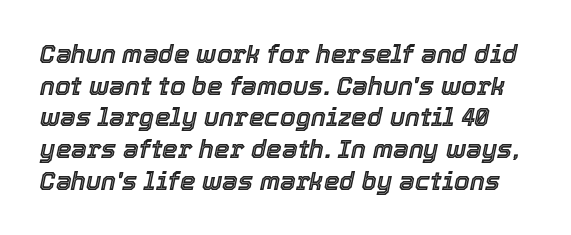
{"italic": "yes", "lean": "right", "slant_degrees": 12, "underline": "no", "line_spacing": "normal", "line_spacing_ratio": 1.27, "letter_spacing": "normal", "letter_spacing_em": 0.0, "glyph_px": 25}
